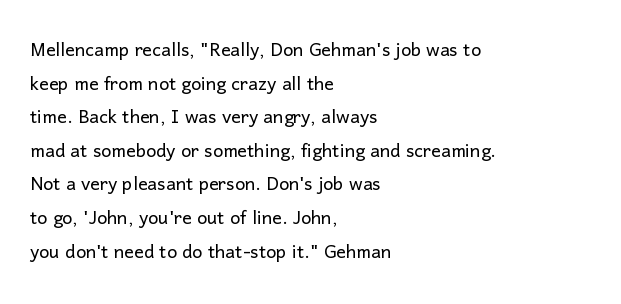
Q: Is the text bold? A: No.
Q: Is the text italic (slanted)? A: No, it is upright.
Q: Is the text underlined? A: No.
Q: How is the paragraph aligned? A: Left-aligned.
Q: Is the spacing between letters normal or unusually wide? A: Normal.
Q: Is the spacing between lines tight, normal or loose? A: Normal.
